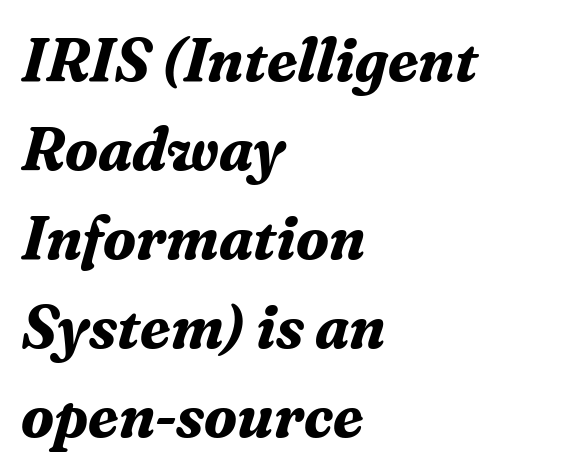
The image shows 61 px bold serif type, italic (leaning right); set left-aligned, normal line spacing (1.46x), normal letter spacing, not underlined; medium stroke contrast and a medium x-height.
